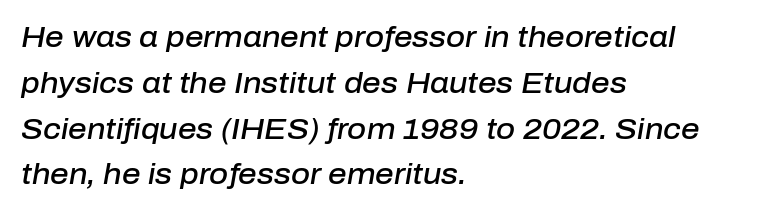
Q: Is the text bold? A: Semi-bold.
Q: Is the text italic (slanted)? A: Yes, it leans right by about 10 degrees.
Q: Is the text underlined? A: No.
Q: How is the paragraph aligned? A: Left-aligned.
Q: Is the spacing between letters normal or unusually wide? A: Normal.
Q: Is the spacing between lines tight, normal or loose? A: Normal.
Q: Width (condensed, normal, or wide)? A: Normal.
Q: Stroke contrast? A: Low.
Q: x-height? A: Medium.
Q: Monospaced? A: No.
